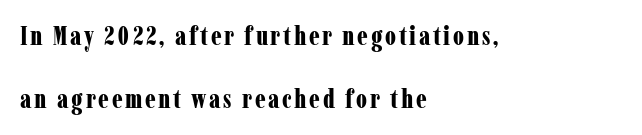
{"italic": "no", "bold": "yes", "underline": "no", "align": "left", "line_spacing": "loose", "line_spacing_ratio": 2.41, "glyph_px": 26}
